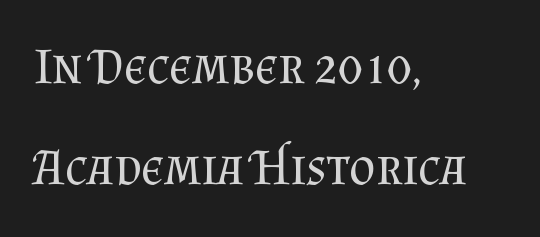
The image shows 51 px regular-weight serif type, upright; set left-aligned, loose line spacing (1.99x), normal letter spacing, not underlined; medium stroke contrast and a small x-height.
